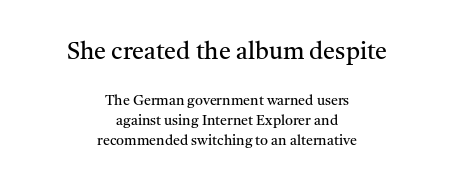
One-word summary of the alignment: center. No chunkiness to these letters — they're not bold. A typesetter would call this leading conventional body-copy spacing. Lines of text with bare space underneath. No italicization has been applied; the sample stays upright. Characters follow at the spacing the type designer built in.
